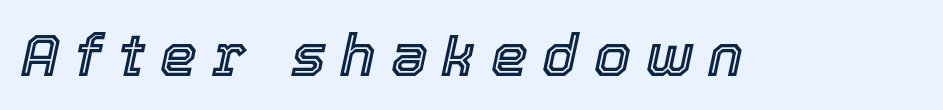
{"italic": "yes", "lean": "right", "slant_degrees": 12, "width": "normal", "x_height": "medium", "monospaced": "no", "underline": "no", "letter_spacing": "wide", "letter_spacing_em": 0.25, "glyph_px": 59}
